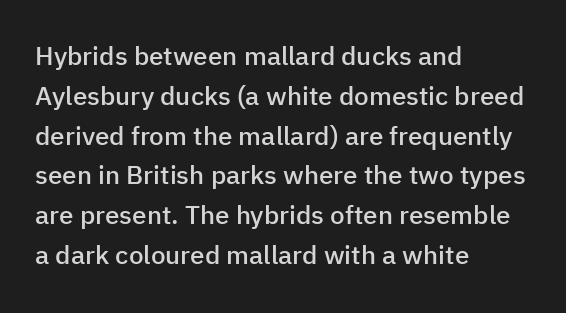
{"italic": "no", "bold": "semi", "underline": "no", "align": "left", "line_spacing": "normal", "line_spacing_ratio": 1.53, "letter_spacing": "normal", "letter_spacing_em": 0.0, "glyph_px": 26}
